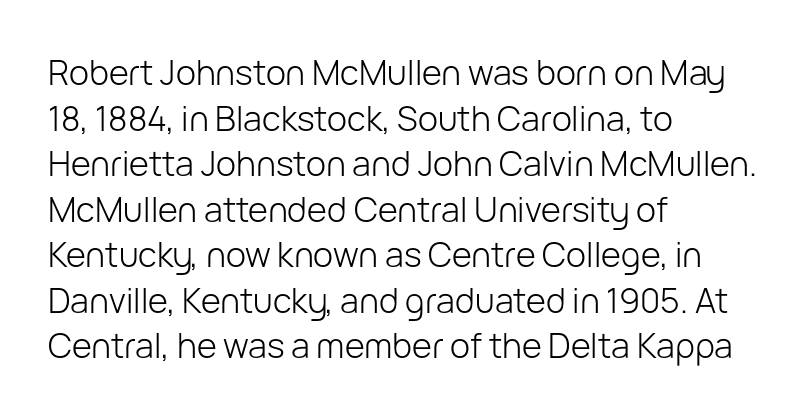
The image shows 34 px light sans-serif type, upright; set left-aligned, normal line spacing (1.34x), normal letter spacing, not underlined; low stroke contrast and a medium x-height.
